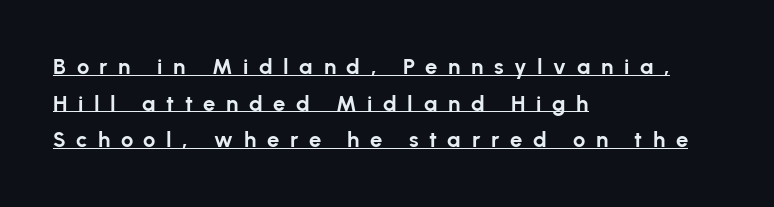
Q: Is the text bold? A: Yes.
Q: Is the text italic (slanted)? A: No, it is upright.
Q: Is the text underlined? A: Yes.
Q: How is the paragraph aligned? A: Left-aligned.
Q: Is the spacing between letters normal or unusually wide? A: Unusually wide.
Q: Is the spacing between lines tight, normal or loose? A: Normal.
